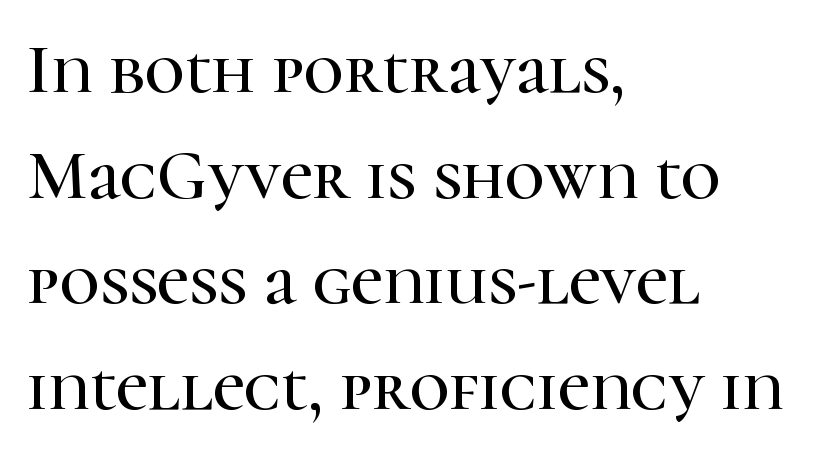
The image shows 70 px serif type, upright; set left-aligned, normal line spacing (1.51x), normal letter spacing, not underlined; high stroke contrast and a medium x-height.
